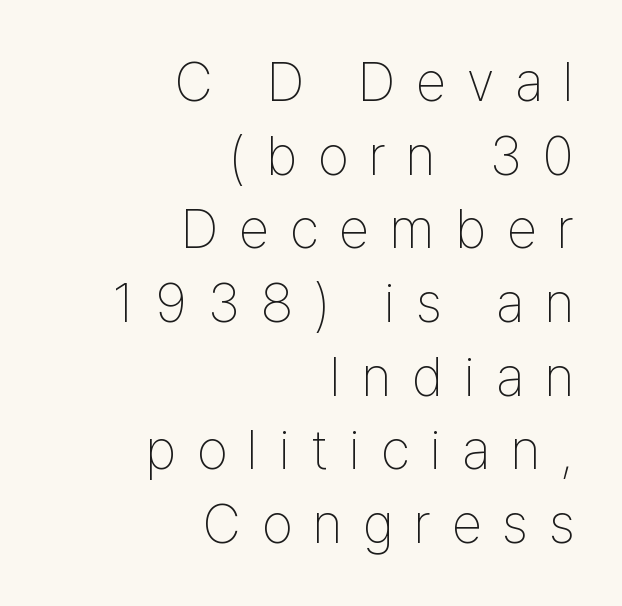
Vertical stems look standard width or narrower in stroke. Honestly, the letter spacing is so wide it's the main thing you notice. The face used here is a sans, in the tradition of grotesques and geometrics. The typography opts for an upright posture over an oblique one. This rendering uses right alignment, leaving the left contour irregular.
